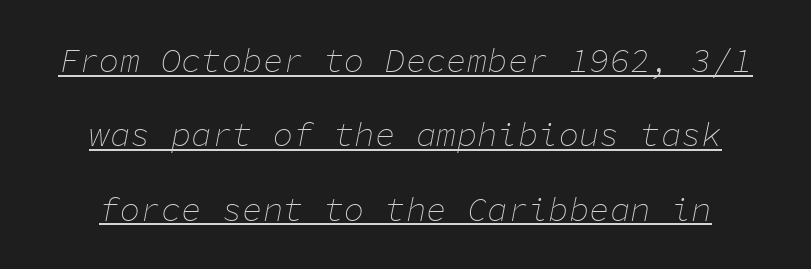
Note the uniform advance width — an 'i' takes as much space as an 'm'. Weight: not bold — regular or lighter. The gaps between neighbouring characters are ordinary and unremarkable. Slanted lettering throughout.
